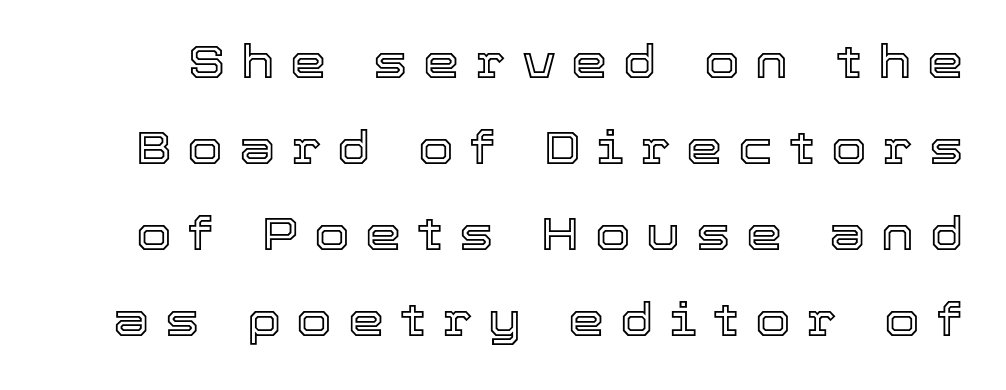
Q: Is the text italic (slanted)? A: No, it is upright.
Q: Is the text underlined? A: No.
Q: Is the spacing between letters normal or unusually wide? A: Unusually wide.
Q: Width (condensed, normal, or wide)? A: Normal.
Q: x-height? A: Medium.
Q: Monospaced? A: No.
